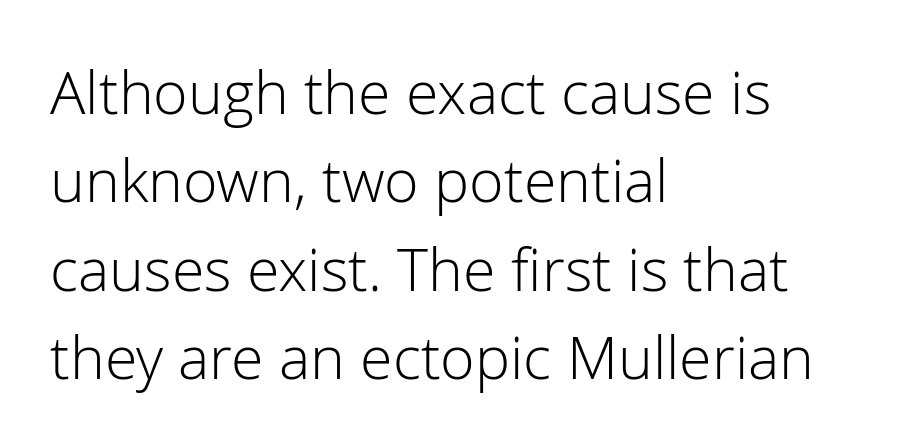
Q: Is the text bold? A: No.
Q: Is the text italic (slanted)? A: No, it is upright.
Q: Is the typeface a serif or a sans-serif typeface? A: Sans-serif.
Q: Is the text underlined? A: No.
Q: How is the paragraph aligned? A: Left-aligned.
Q: Is the spacing between letters normal or unusually wide? A: Normal.
Q: Is the spacing between lines tight, normal or loose? A: Normal.
Q: Width (condensed, normal, or wide)? A: Normal.
Q: Stroke contrast? A: Low.
Q: x-height? A: Medium.
Q: Monospaced? A: No.
